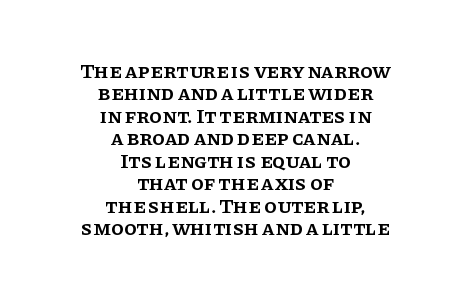
The image shows 21 px text type, upright; set centered, tight line spacing (1.07x), normal letter spacing, not underlined.
